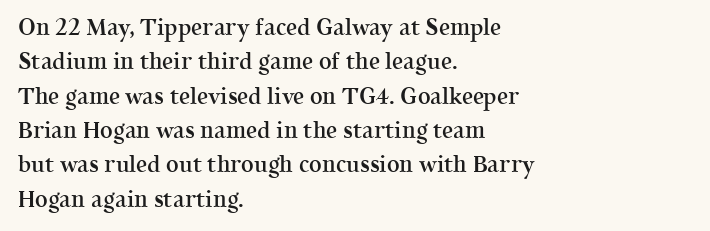
The image shows 22 px text type, upright; set left-aligned, normal line spacing (1.56x), normal letter spacing, not underlined.
